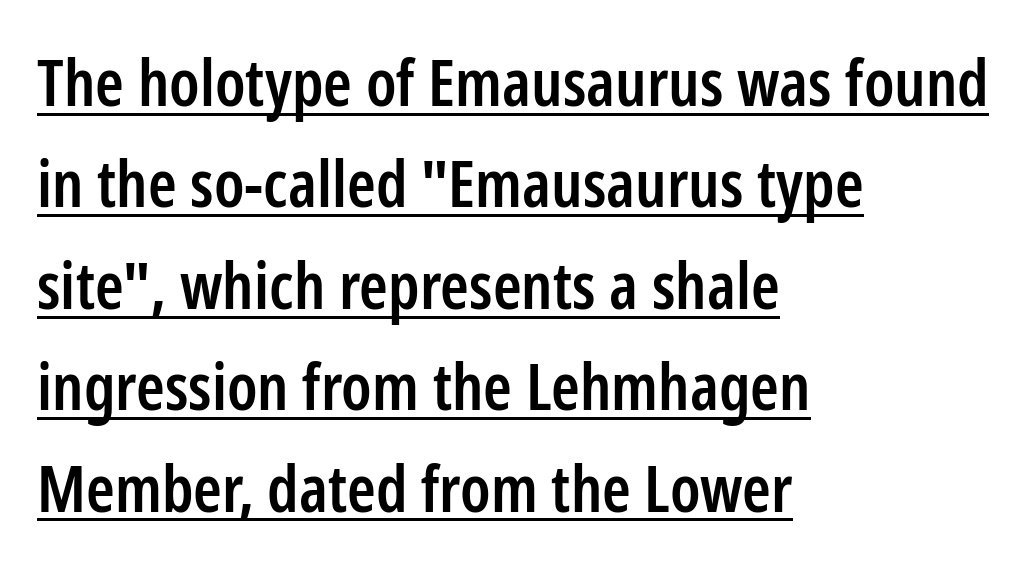
Baseline-to-baseline distance is the conventional proportion of letter height. How heavy is the stroke? Medium-heavy — a semibold, shy of bold. Compared with a centered layout, this one pins lines to the left instead. The face used here is proportionally spaced, like ordinary book or web type.
